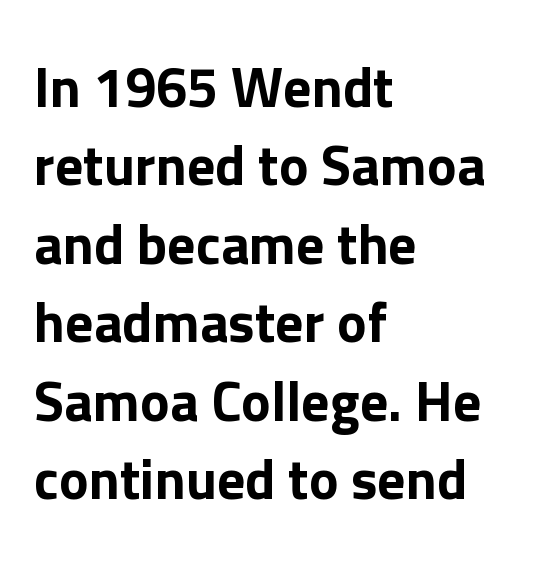
{"serif": "no", "italic": "no", "width": "normal", "stroke_contrast": "low", "x_height": "medium", "monospaced": "no", "underline": "no", "align": "left", "line_spacing": "normal", "line_spacing_ratio": 1.4, "letter_spacing": "normal", "letter_spacing_em": 0.0, "glyph_px": 56}
